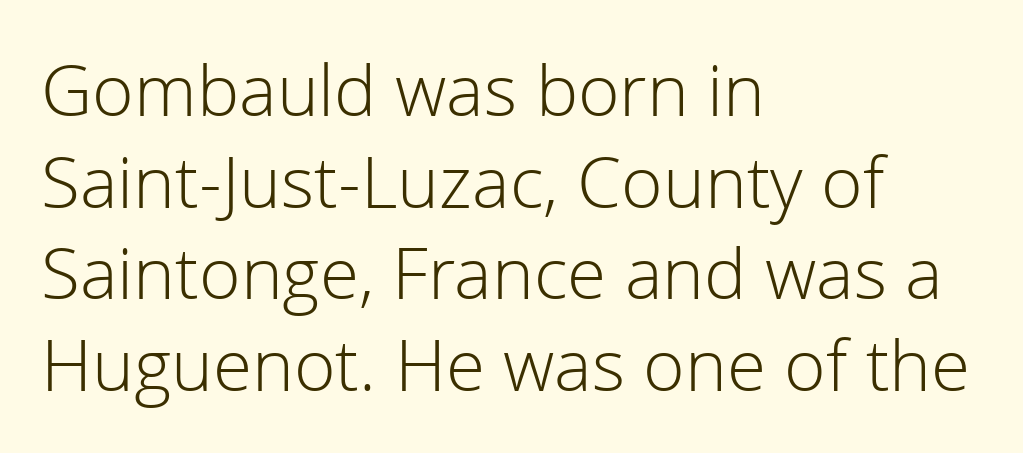
The image shows 71 px light sans-serif type, upright; set left-aligned, normal line spacing (1.29x), normal letter spacing, not underlined; low stroke contrast and a medium x-height.
